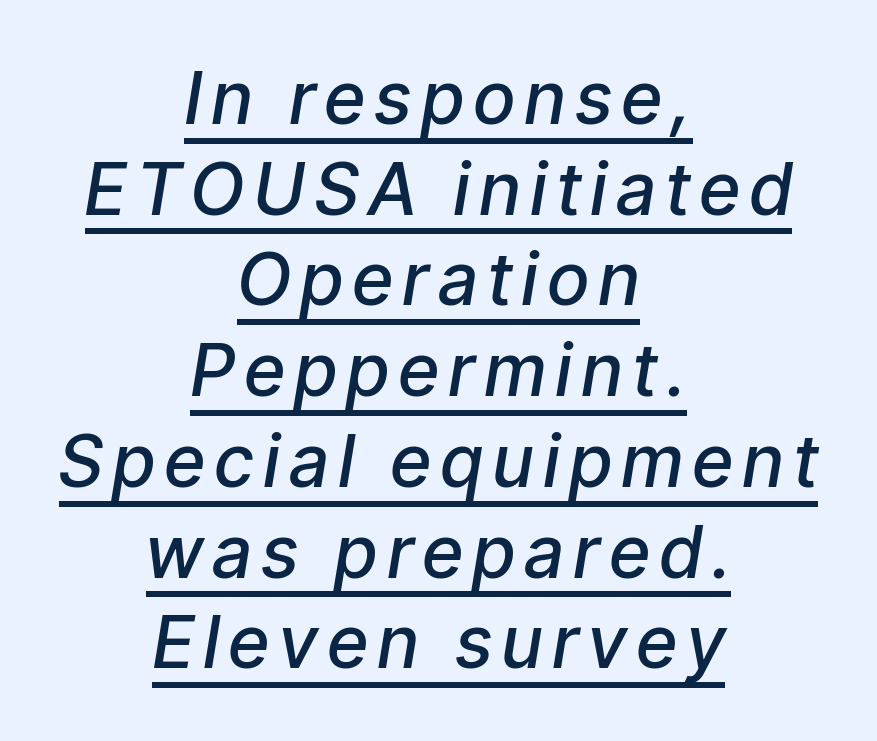
Q: Is the text bold? A: Semi-bold.
Q: Is the text italic (slanted)? A: Yes, it leans right by about 9 degrees.
Q: Is the text underlined? A: Yes.
Q: How is the paragraph aligned? A: Centered.
Q: Is the spacing between lines tight, normal or loose? A: Normal.
Q: Width (condensed, normal, or wide)? A: Condensed.
Q: Stroke contrast? A: Low.
Q: x-height? A: Medium.
Q: Monospaced? A: No.
